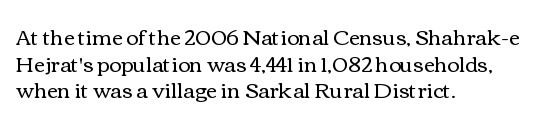
The image shows 21 px text type, upright; set left-aligned, normal line spacing (1.27x), normal letter spacing, not underlined.
